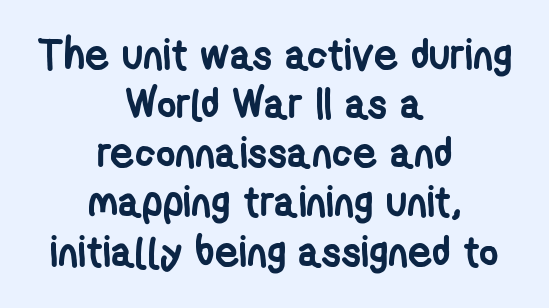
Q: Is the text bold? A: Yes.
Q: Is the typeface a serif or a sans-serif typeface? A: Sans-serif.
Q: Is the text underlined? A: No.
Q: How is the paragraph aligned? A: Centered.
Q: Is the spacing between letters normal or unusually wide? A: Normal.
Q: Width (condensed, normal, or wide)? A: Condensed.
Q: Stroke contrast? A: Low.
Q: x-height? A: Medium.
Q: Monospaced? A: No.
